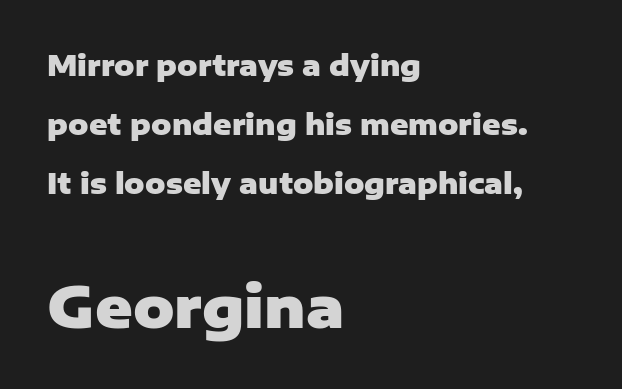
{"serif": "no", "italic": "no", "bold": "yes", "weight": "heavy", "width": "normal", "stroke_contrast": "low", "x_height": "medium", "monospaced": "no", "underline": "no", "align": "left", "line_spacing": "loose", "line_spacing_ratio": 2.1, "letter_spacing": "normal", "letter_spacing_em": 0.0, "larger_block": "second", "size_ratio": 2.04, "glyph_px": 57}
